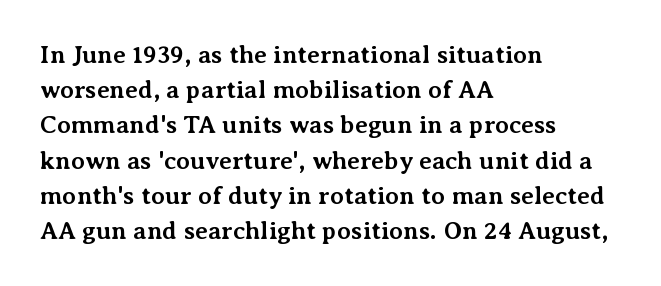
{"italic": "no", "bold": "yes", "underline": "no", "align": "left", "line_spacing": "normal", "line_spacing_ratio": 1.41, "letter_spacing": "normal", "letter_spacing_em": 0.0, "glyph_px": 25}
